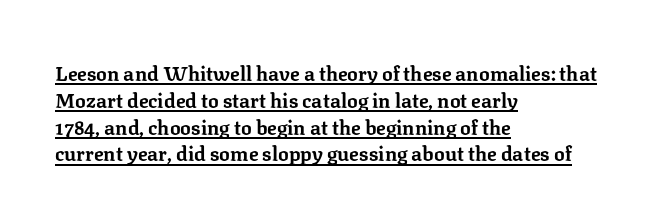
Summary of vertical rhythm: regular, with standard interline spacing. In designer terms, the underline attribute is active on this setting. Tracking value appears to be zero — textbook default spacing. These lines stack with their left ends in a neat column.
